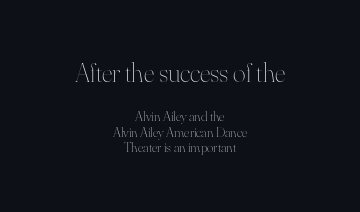
Q: Is the text bold? A: No.
Q: Is the text italic (slanted)? A: No, it is upright.
Q: Is the text underlined? A: No.
Q: How is the paragraph aligned? A: Centered.
Q: Is the spacing between letters normal or unusually wide? A: Normal.
Q: Is the spacing between lines tight, normal or loose? A: Tight.
Q: Which block of text is set in a larger size, the first (top) or the second (bottom)? A: The first (top) one.
